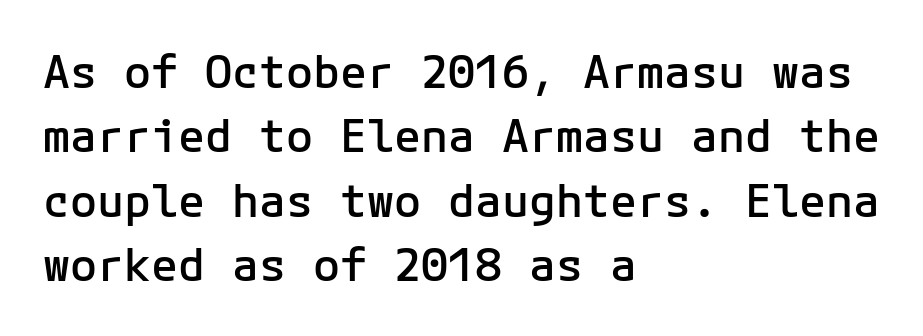
{"serif": "no", "italic": "no", "bold": "semi", "weight": "semibold", "width": "normal", "stroke_contrast": "low", "x_height": "medium", "underline": "no", "align": "left", "line_spacing": "normal", "line_spacing_ratio": 1.43, "letter_spacing": "normal", "letter_spacing_em": 0.0, "glyph_px": 45}
